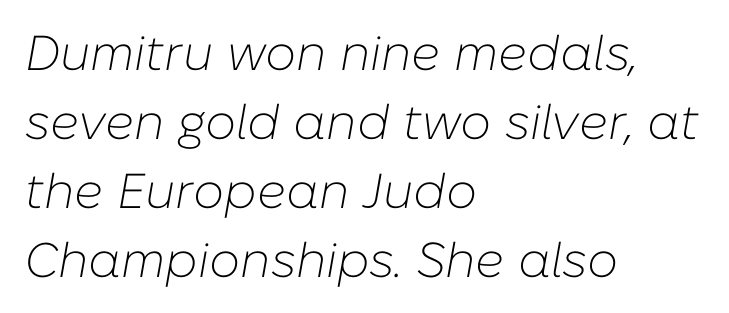
The image shows 49 px light type, italic (leaning right); set left-aligned, normal line spacing (1.41x), normal letter spacing, not underlined; low stroke contrast and a medium x-height.
